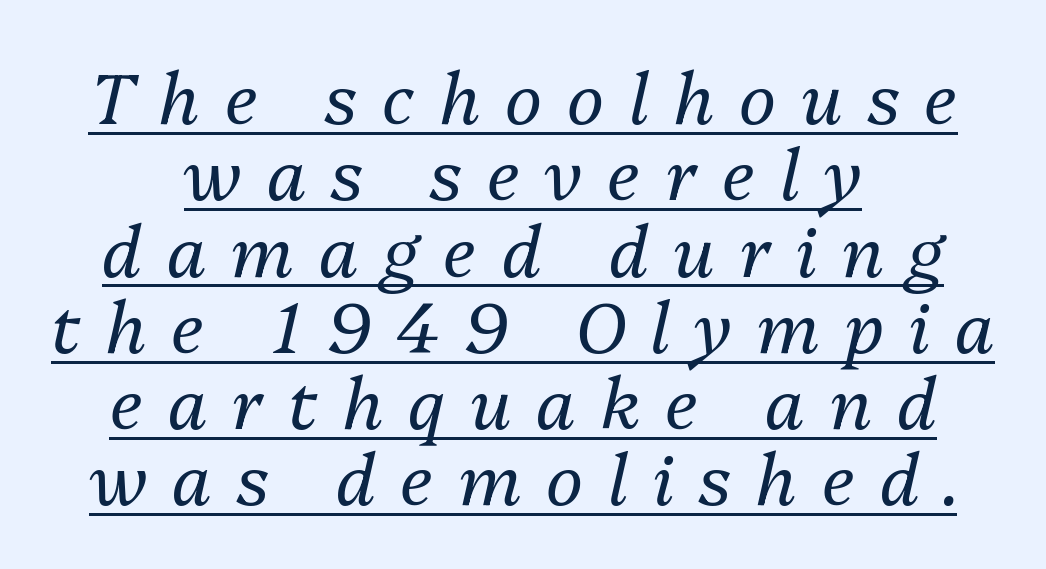
The image shows 70 px regular-weight type, italic (leaning right); set centered, tight line spacing (1.09x), unusually wide letter spacing (+0.36 em), underlined; medium stroke contrast and a medium x-height.
